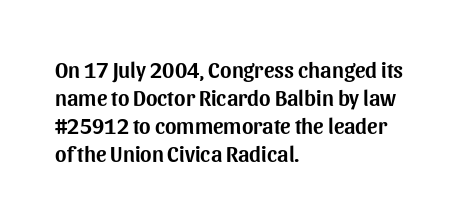
The image shows 22 px text type, upright; set left-aligned, normal line spacing (1.28x), normal letter spacing, not underlined.
